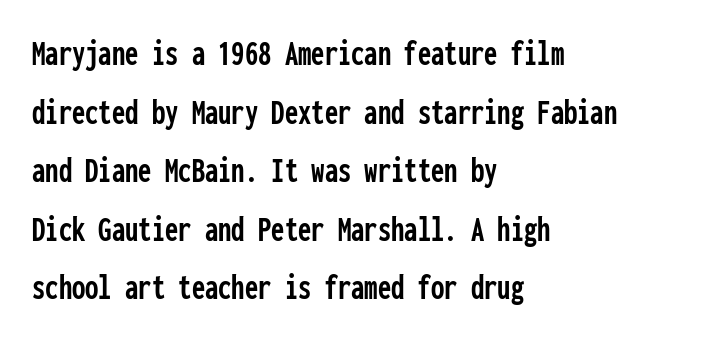
{"serif": "no", "italic": "no", "width": "condensed", "stroke_contrast": "low", "x_height": "medium", "monospaced": "yes", "underline": "no", "align": "left", "line_spacing": "normal", "line_spacing_ratio": 1.54, "letter_spacing": "normal", "letter_spacing_em": 0.0, "glyph_px": 38}
